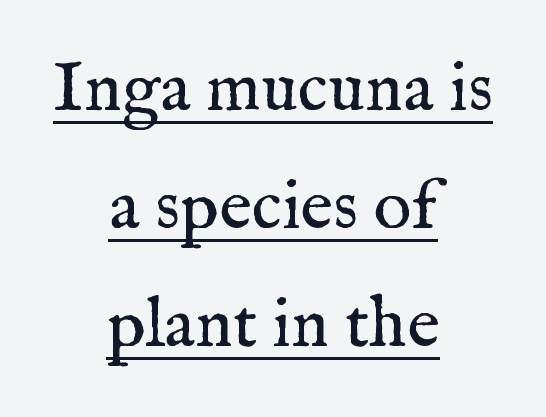
Q: Is the text bold? A: No.
Q: Is the text italic (slanted)? A: No, it is upright.
Q: Is the typeface a serif or a sans-serif typeface? A: Serif.
Q: Is the text underlined? A: Yes.
Q: How is the paragraph aligned? A: Centered.
Q: Is the spacing between letters normal or unusually wide? A: Normal.
Q: Is the spacing between lines tight, normal or loose? A: Normal.
Q: Width (condensed, normal, or wide)? A: Normal.
Q: Stroke contrast? A: Medium.
Q: x-height? A: Medium.
Q: Monospaced? A: No.
